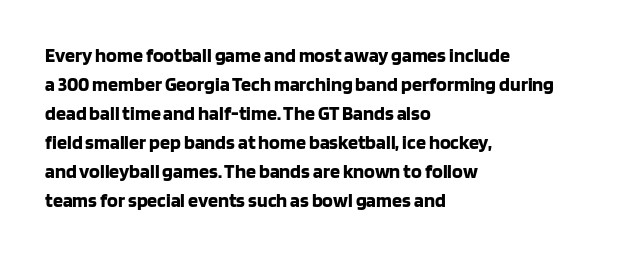
Style check: upright. The block of text has a typical density, with ordinary space between rows. The words here are not underlined. The paragraph shown leans on its left margin. The gaps between neighbouring characters are ordinary and unremarkable.
